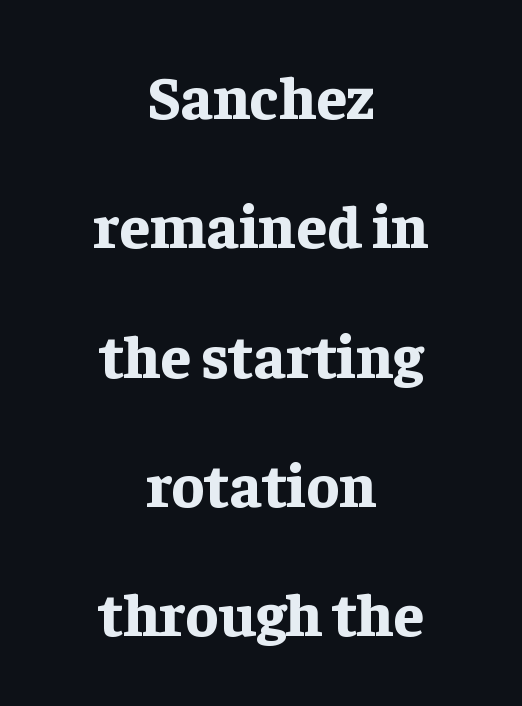
{"serif": "yes", "italic": "no", "bold": "yes", "weight": "bold", "width": "normal", "stroke_contrast": "low", "x_height": "medium", "monospaced": "no", "underline": "no", "align": "center", "line_spacing": "loose", "line_spacing_ratio": 2.12, "letter_spacing": "normal", "letter_spacing_em": 0.0, "glyph_px": 61}
